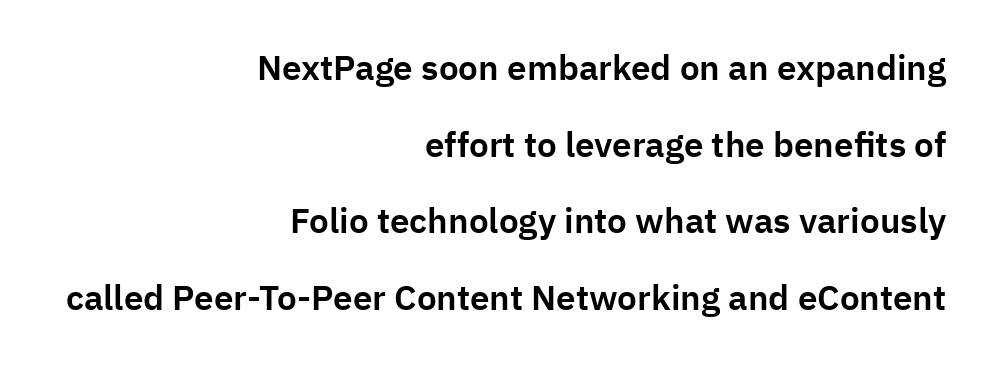
The image shows 35 px sans-serif type, upright; set right-aligned, loose line spacing (2.19x), normal letter spacing, not underlined; low stroke contrast and a medium x-height.
